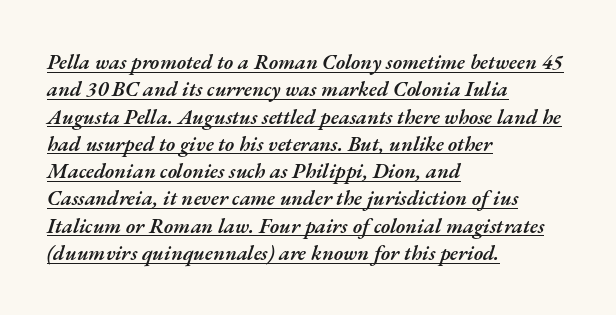
The image shows 21 px text type, italic (leaning right); set left-aligned, normal line spacing (1.3x), normal letter spacing, underlined.
